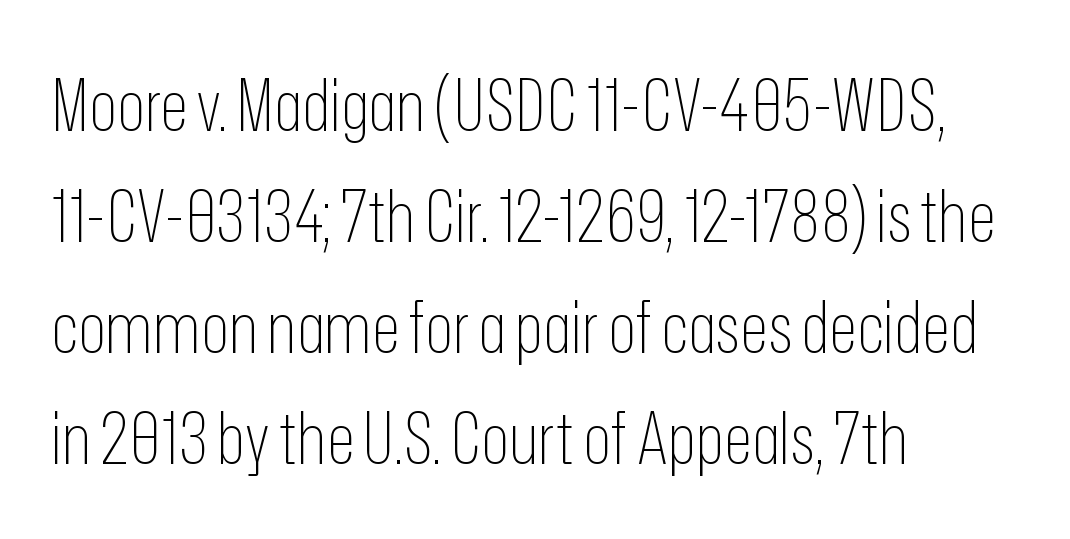
The image shows 73 px thin, condensed sans-serif type, upright; set left-aligned, normal line spacing (1.52x), normal letter spacing, not underlined; low stroke contrast and a medium x-height.
